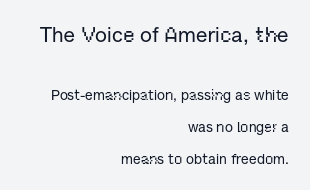
{"italic": "no", "underline": "no", "align": "right", "line_spacing": "loose", "line_spacing_ratio": 2.29, "letter_spacing": "normal", "letter_spacing_em": 0.0, "larger_block": "first", "size_ratio": 1.5, "glyph_px": 21}
